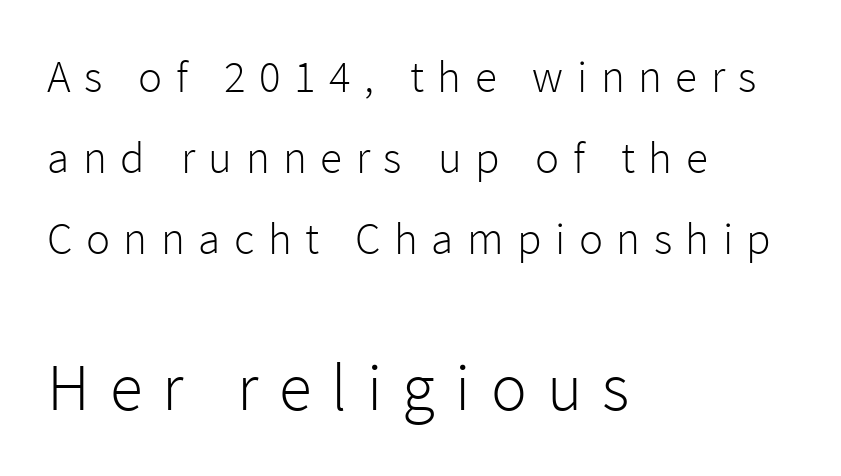
{"serif": "no", "italic": "no", "bold": "no", "weight": "light", "width": "normal", "stroke_contrast": "low", "x_height": "medium", "monospaced": "no", "underline": "no", "align": "left", "line_spacing_ratio": 1.8, "letter_spacing": "wide", "letter_spacing_em": 0.3, "larger_block": "second", "size_ratio": 1.49, "glyph_px": 67}
